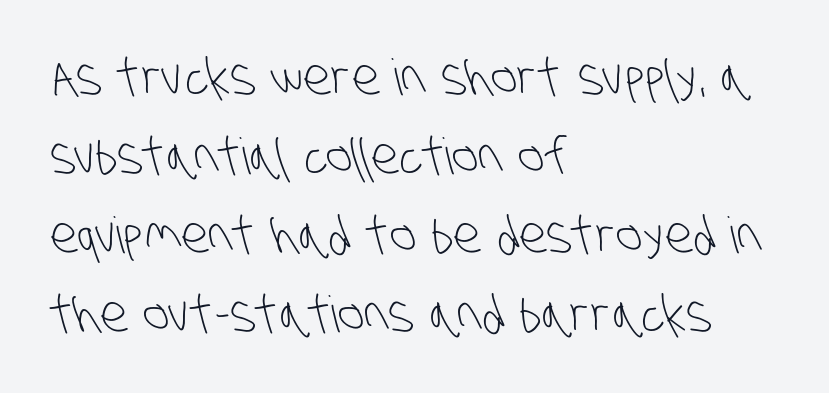
Q: Is the text bold? A: No.
Q: Is the typeface a serif or a sans-serif typeface? A: Sans-serif.
Q: Is the text underlined? A: No.
Q: How is the paragraph aligned? A: Left-aligned.
Q: Is the spacing between letters normal or unusually wide? A: Normal.
Q: Is the spacing between lines tight, normal or loose? A: Normal.
Q: Width (condensed, normal, or wide)? A: Condensed.
Q: Stroke contrast? A: Low.
Q: x-height? A: Large.
Q: Monospaced? A: No.
